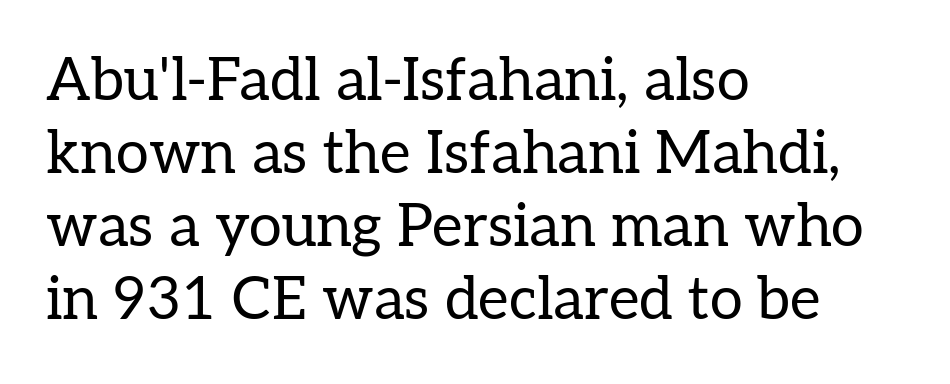
The image shows 59 px regular-weight serif type, upright; set left-aligned, line spacing 1.24x, normal letter spacing, not underlined; low stroke contrast and a medium x-height.
